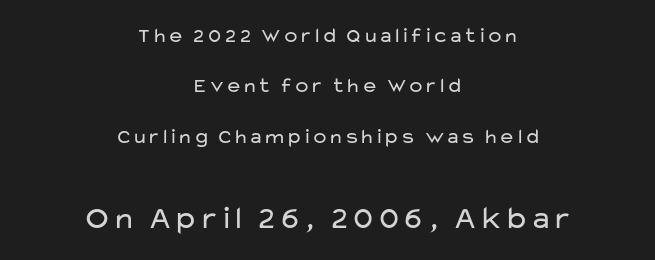
The image shows 32 px regular-weight, wide sans-serif type, upright; set centered, loose line spacing (2.4x), normal letter spacing, not underlined; the second (bottom) block is 1.52x larger; low stroke contrast and a medium x-height.
